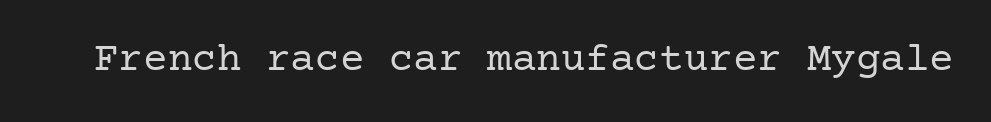
{"serif": "yes", "italic": "no", "bold": "no", "weight": "regular", "width": "normal", "stroke_contrast": "low", "x_height": "medium", "underline": "no", "letter_spacing": "normal", "letter_spacing_em": 0.0, "glyph_px": 41}
